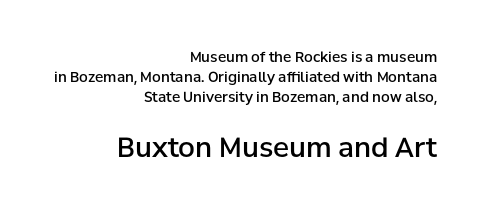
Descenders are the only things crossing below the line. Which chunk is bigger? The second one — the bottom block dwarfs the top. Does the lettering tilt? It doesn't — this is upright. Characters follow at the spacing the type designer built in.
